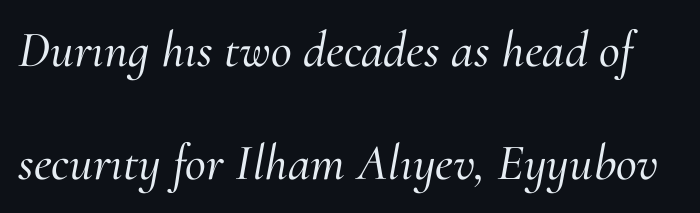
{"serif": "yes", "italic": "yes", "lean": "right", "slant_degrees": 10, "width": "normal", "stroke_contrast": "medium", "x_height": "small", "monospaced": "no", "underline": "no", "line_spacing": "loose", "line_spacing_ratio": 2.22, "letter_spacing": "normal", "letter_spacing_em": 0.0, "glyph_px": 51}
